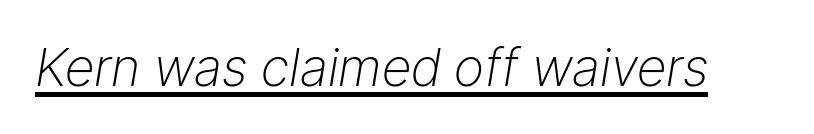
{"italic": "yes", "lean": "right", "slant_degrees": 9, "bold": "no", "weight": "light", "width": "normal", "stroke_contrast": "low", "x_height": "medium", "monospaced": "no", "underline": "yes", "letter_spacing": "normal", "letter_spacing_em": 0.0, "glyph_px": 52}
